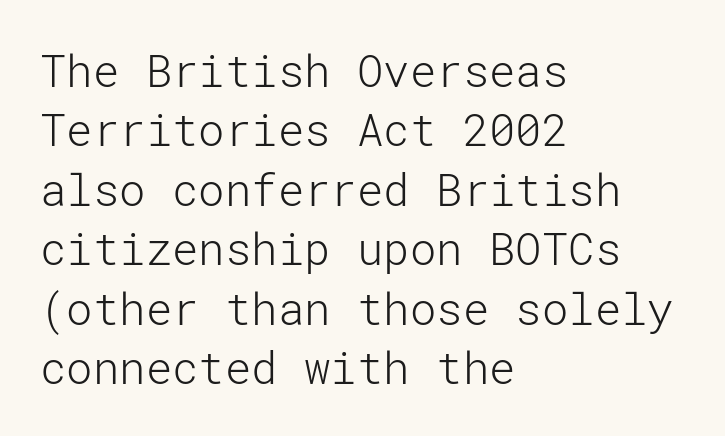
Q: Is the text bold? A: No.
Q: Is the text italic (slanted)? A: No, it is upright.
Q: Is the typeface a serif or a sans-serif typeface? A: Sans-serif.
Q: Is the text underlined? A: No.
Q: How is the paragraph aligned? A: Left-aligned.
Q: Is the spacing between letters normal or unusually wide? A: Normal.
Q: Is the spacing between lines tight, normal or loose? A: Normal.
Q: Width (condensed, normal, or wide)? A: Normal.
Q: Stroke contrast? A: Low.
Q: x-height? A: Medium.
